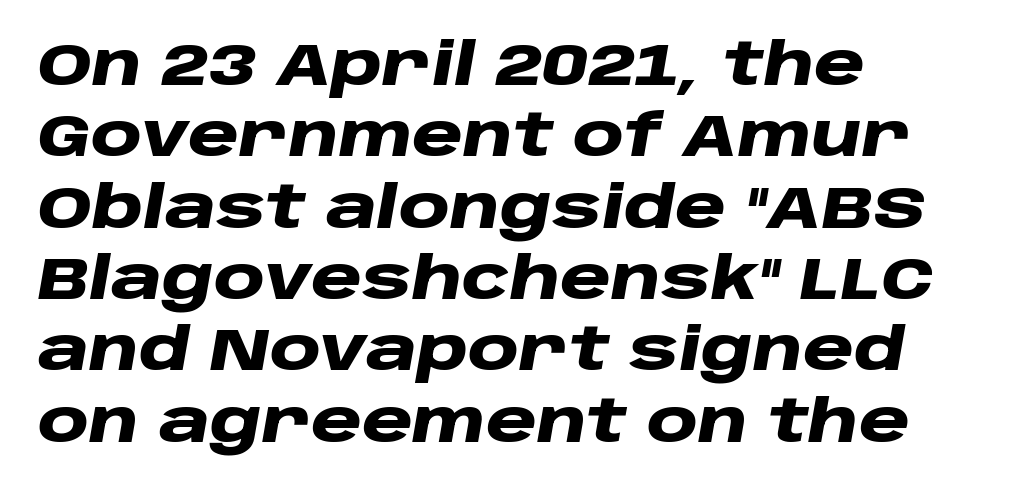
{"italic": "yes", "lean": "right", "slant_degrees": 10, "bold": "yes", "weight": "heavy", "width": "wide", "stroke_contrast": "low", "x_height": "large", "monospaced": "no", "underline": "no", "align": "left", "line_spacing_ratio": 1.23, "letter_spacing": "normal", "letter_spacing_em": 0.0, "glyph_px": 58}
